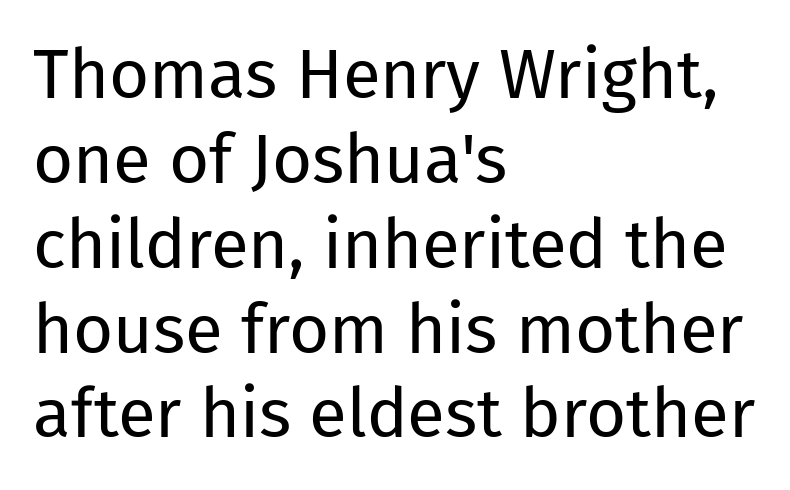
{"serif": "no", "italic": "no", "bold": "no", "weight": "regular", "width": "normal", "stroke_contrast": "low", "x_height": "medium", "monospaced": "no", "underline": "no", "align": "left", "line_spacing_ratio": 1.23, "letter_spacing": "normal", "letter_spacing_em": 0.0, "glyph_px": 69}
